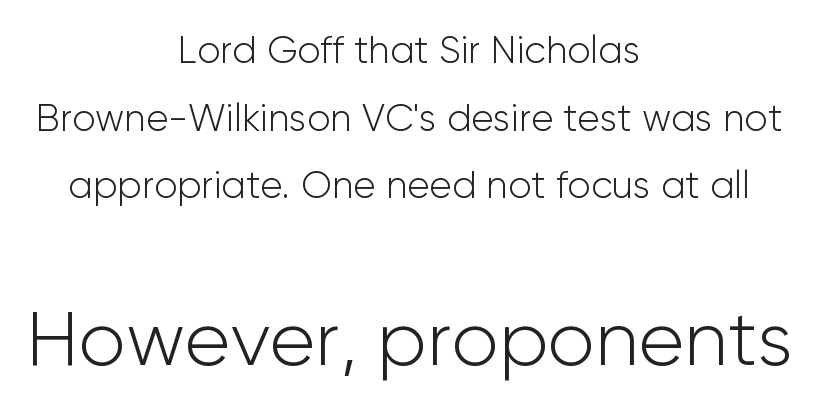
Plain, unruled lines of type. Examine the stroke ends and you'll find no serifs. The horizontal fit of the characters is conventional and even. Posture: straight, roman, zero tilt. The whitespace from short lines is split evenly between both sides.
